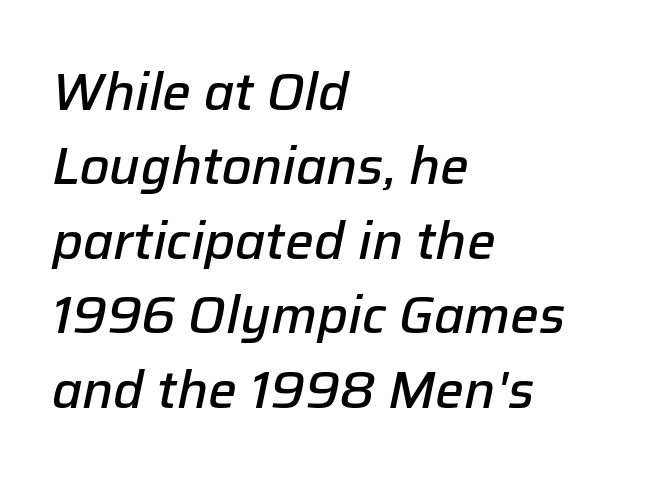
Is the type slanted? Yes — the strokes lean at a clear angle. Is this a fixed-width face? No — the glyphs have proportional, varying widths. Emphasis by weight is partial: semibold. Caption: multi-line text, flush left, ragged right. Here the glyphs are tracked normally, forming tight word shapes.
